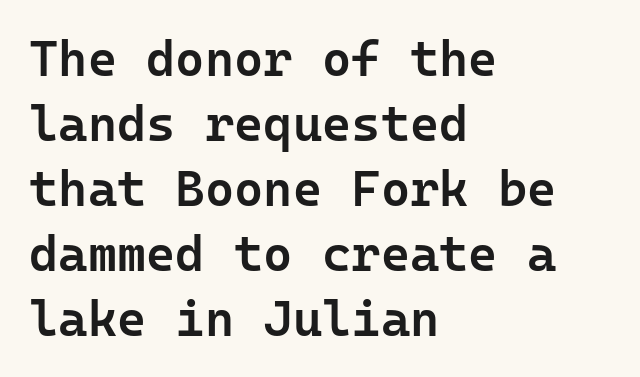
The image shows 50 px semibold sans-serif type, upright; set left-aligned, normal line spacing (1.3x), normal letter spacing, not underlined; low stroke contrast and a medium x-height.
